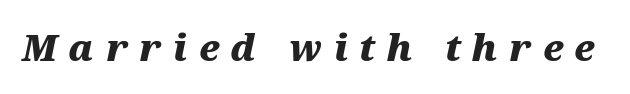
{"italic": "yes", "lean": "right", "slant_degrees": 12, "bold": "yes", "weight": "heavy", "width": "wide", "stroke_contrast": "medium", "x_height": "medium", "monospaced": "no", "underline": "no", "letter_spacing": "wide", "letter_spacing_em": 0.32, "glyph_px": 36}
